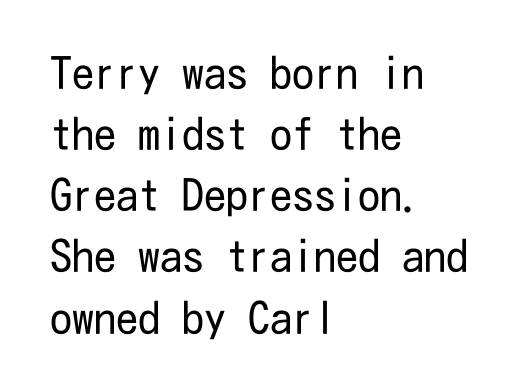
How are the letters spaced? Ordinarily, with no added tracking. The font's upright variant was chosen for this text. Each stroke keeps to a modest, everyday thickness or less. Normally led — the rows are evenly, conventionally spaced.
